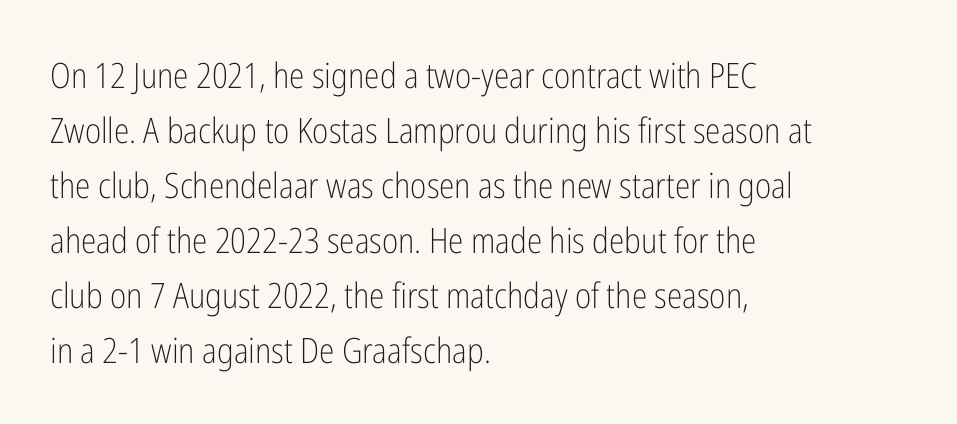
Look at the tracking — it's just the regular setting, nothing added. Short and long lines alike share a common starting point at left. Is the stroke heavy? The answer is a plain regular-or-lighter. Here the designer chose a conventional face with non-uniform glyph widths.
